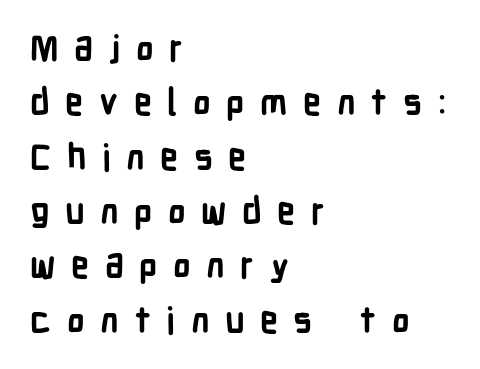
{"serif": "no", "italic": "no", "bold": "yes", "weight": "semibold", "width": "condensed", "stroke_contrast": "low", "x_height": "medium", "monospaced": "no", "underline": "no", "align": "left", "line_spacing": "normal", "line_spacing_ratio": 1.51, "letter_spacing": "wide", "letter_spacing_em": 0.43, "glyph_px": 36}
